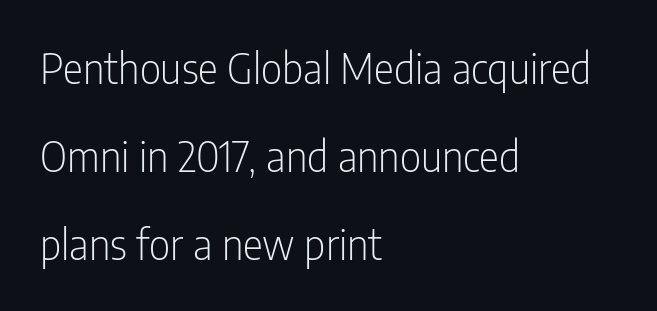
The image shows 42 px light, condensed sans-serif type, upright; set left-aligned, loose line spacing (2.1x), normal letter spacing, not underlined; low stroke contrast and a medium x-height.
